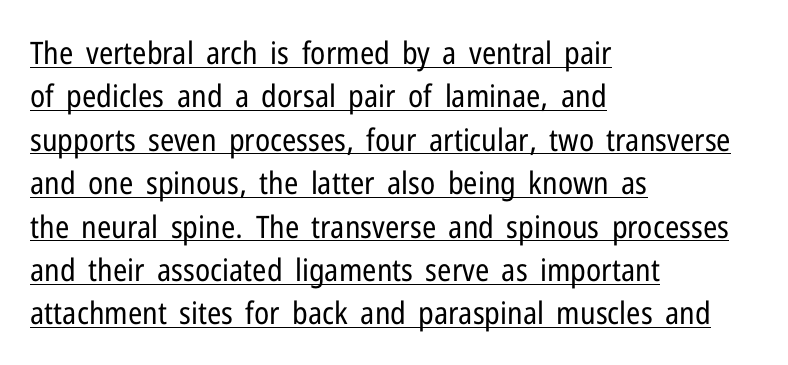
{"serif": "no", "italic": "no", "bold": "no", "weight": "regular", "width": "condensed", "stroke_contrast": "low", "x_height": "medium", "monospaced": "no", "underline": "yes", "align": "left", "line_spacing": "normal", "line_spacing_ratio": 1.4, "letter_spacing": "normal", "letter_spacing_em": 0.0, "glyph_px": 31}
